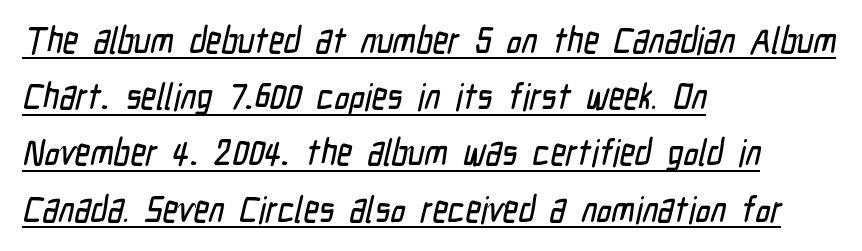
{"serif": "no", "width": "condensed", "stroke_contrast": "low", "x_height": "medium", "monospaced": "no", "underline": "yes", "align": "left", "line_spacing": "normal", "line_spacing_ratio": 1.52, "letter_spacing": "normal", "letter_spacing_em": 0.0, "glyph_px": 37}
